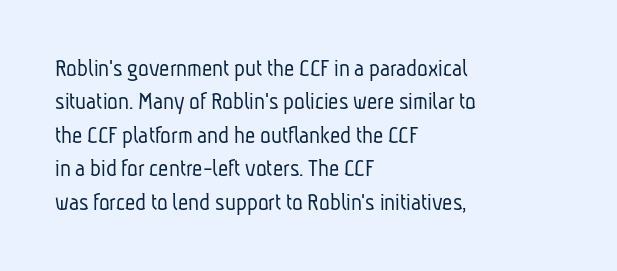
The image shows 25 px text type; set left-aligned, normal line spacing (1.34x), normal letter spacing, not underlined.
